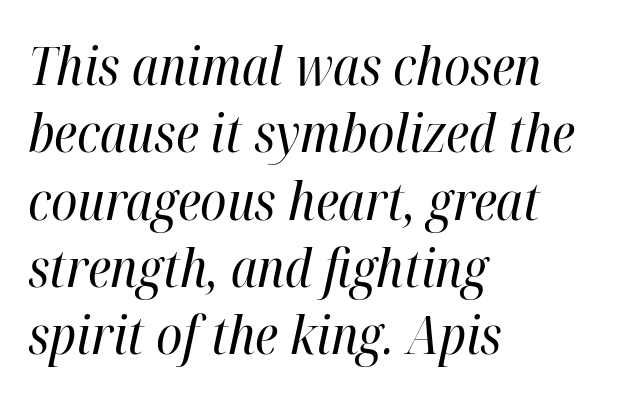
{"italic": "yes", "lean": "right", "slant_degrees": 12, "bold": "no", "weight": "regular", "width": "condensed", "stroke_contrast": "high", "x_height": "medium", "monospaced": "no", "underline": "no", "align": "left", "line_spacing": "normal", "line_spacing_ratio": 1.27, "letter_spacing": "normal", "letter_spacing_em": 0.0, "glyph_px": 53}
